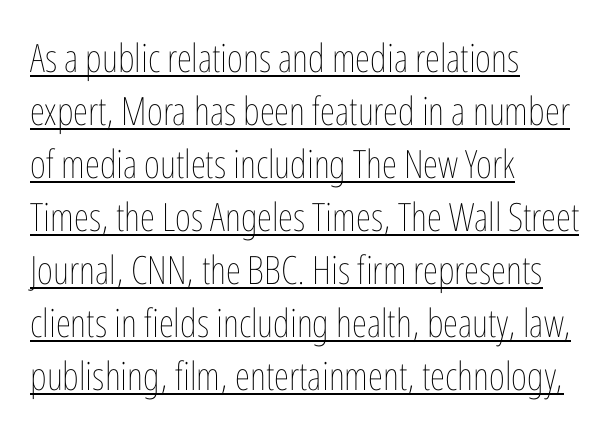
The image shows 39 px thin, condensed type, upright; set left-aligned, normal line spacing (1.36x), normal letter spacing, underlined; low stroke contrast and a medium x-height.
